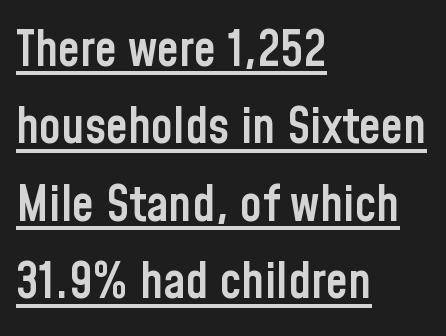
The image shows 50 px semibold, condensed sans-serif type, upright; set left-aligned, normal line spacing (1.55x), normal letter spacing, underlined; low stroke contrast and a medium x-height.
